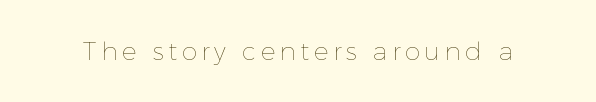
{"italic": "no", "bold": "no", "underline": "no", "glyph_px": 25}
